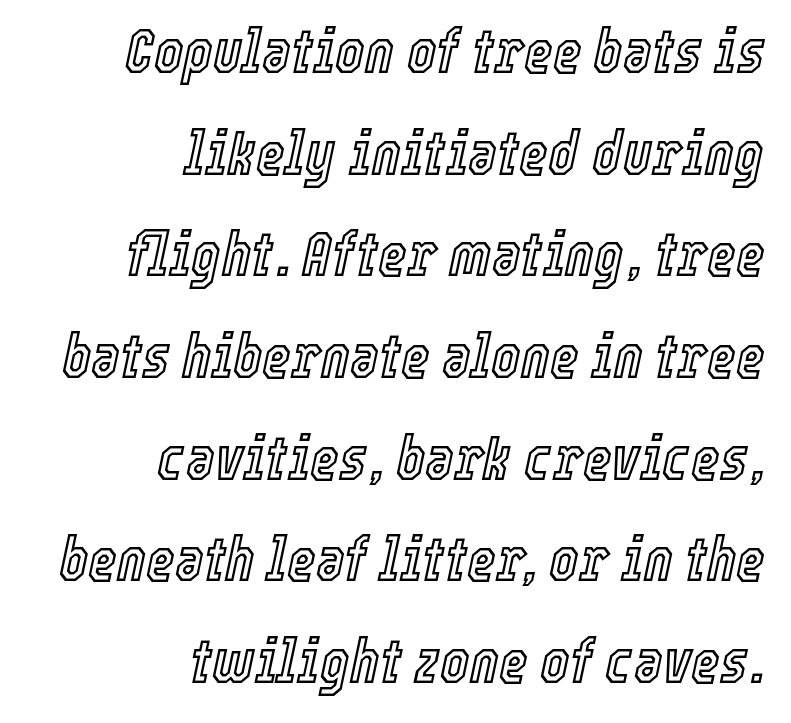
Q: Is the text italic (slanted)? A: Yes, it leans right by about 12 degrees.
Q: Is the text underlined? A: No.
Q: How is the paragraph aligned? A: Right-aligned.
Q: Is the spacing between letters normal or unusually wide? A: Normal.
Q: Is the spacing between lines tight, normal or loose? A: Normal.
Q: Width (condensed, normal, or wide)? A: Condensed.
Q: x-height? A: Medium.
Q: Monospaced? A: No.
